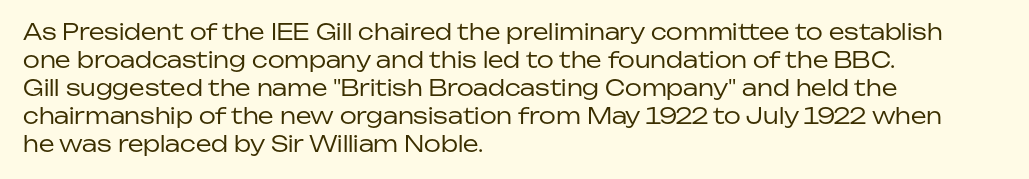
No extra ink here — the face is not bold. Students, observe: this is what conventionally led text looks like. Visually the block forms a straight wall on the left and a jagged coastline on the right. Clear beneath every line of the passage.
